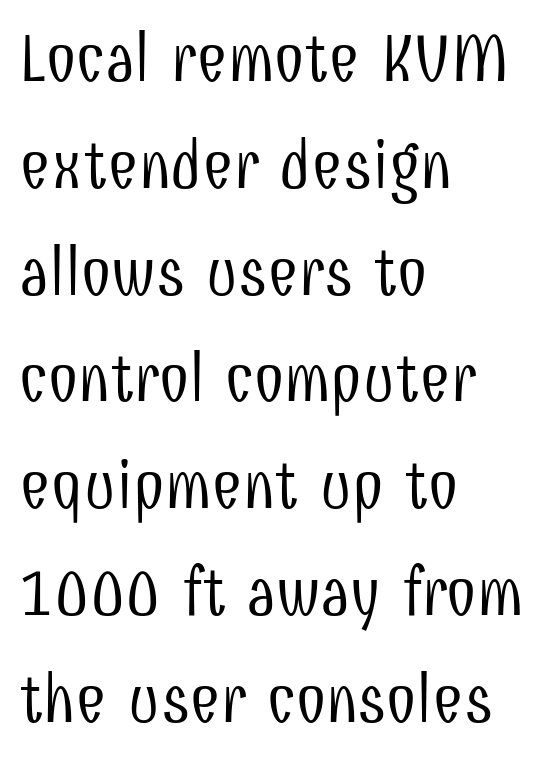
Q: Is the text bold? A: No.
Q: Is the text italic (slanted)? A: No, it is upright.
Q: Is the typeface a serif or a sans-serif typeface? A: Sans-serif.
Q: Is the text underlined? A: No.
Q: How is the paragraph aligned? A: Left-aligned.
Q: Is the spacing between letters normal or unusually wide? A: Normal.
Q: Is the spacing between lines tight, normal or loose? A: Normal.
Q: Width (condensed, normal, or wide)? A: Condensed.
Q: Stroke contrast? A: Low.
Q: x-height? A: Medium.
Q: Monospaced? A: No.
